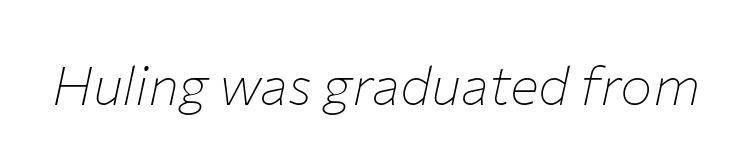
When letters slant like this, we call the style italic. The letterforms sit shoulder to shoulder at normal distance. The face used here is proportionally spaced, like ordinary book or web type. Heft: none added — not bold.
